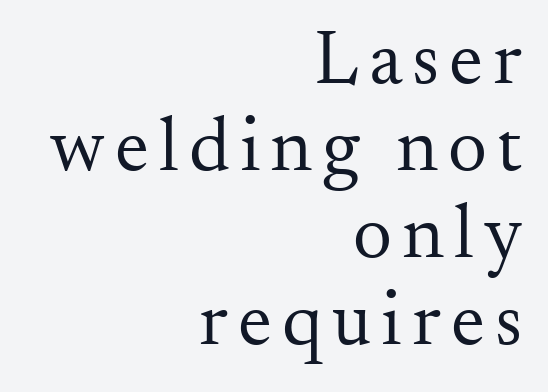
The image shows 77 px regular-weight serif type, upright; set right-aligned, tight line spacing (1.13x), not underlined; medium stroke contrast and a small x-height.
